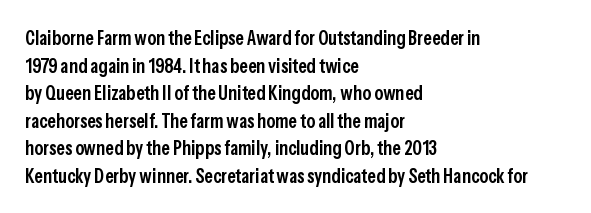
The rendering uses a moderate line-height, typical for paragraphs. Here the glyphs are tracked normally, forming tight word shapes. The lines are quadded left. Has an underline been added? It has not. The font is running at a semibold setting, under full bold.
